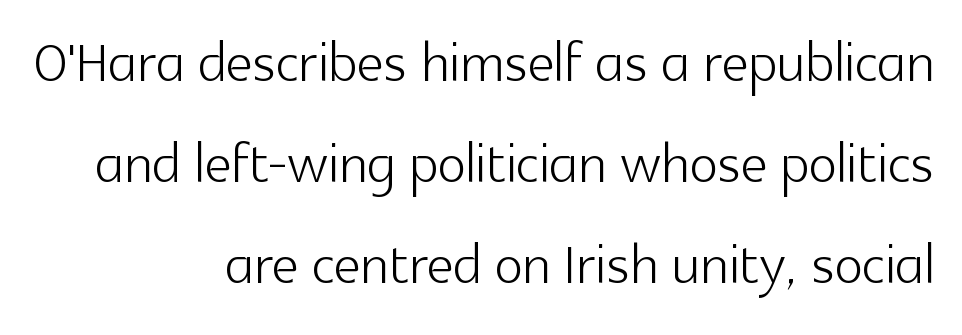
Line endings align vertically; line beginnings do not. Clear beneath every line of the passage. Students, note that the glyphs here touch the page at normal intervals. Stroke terminals: plain, sans-serif. No heavy texture on the line: the type isn't bold.
